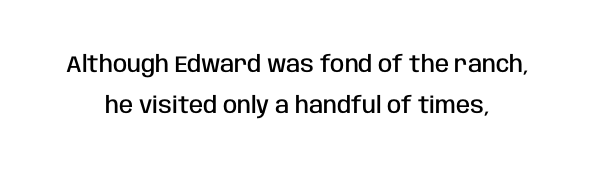
Nobody drew a line under any word here. The letters stand straight up with perfectly vertical stems. Tracking value appears to be zero — textbook default spacing. The glyphs have the mass of a demibold cut, below bold.
